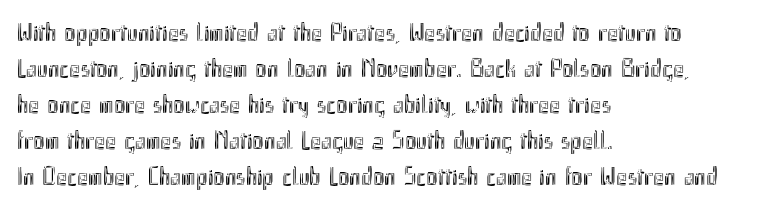
{"italic": "no", "underline": "no", "align": "left", "line_spacing": "normal", "line_spacing_ratio": 1.38, "letter_spacing": "normal", "letter_spacing_em": 0.0, "glyph_px": 26}
